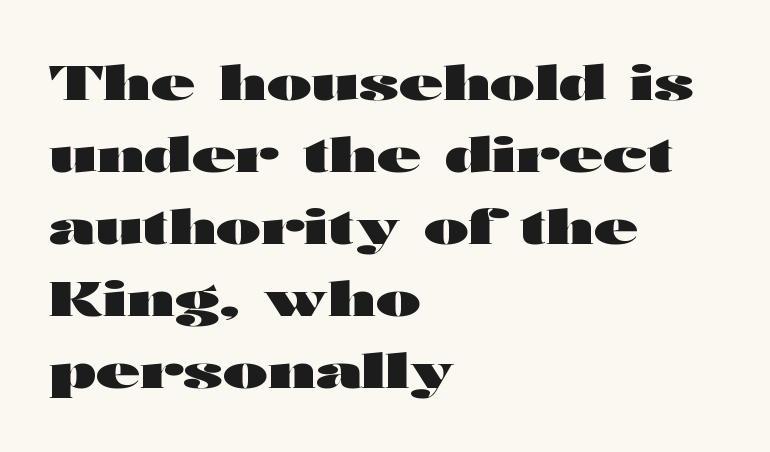
The passage is arranged the way most books set body copy — flush left. Any mark beneath the type? The region is blank. A normal amount of white space separates one row of letters from the next. Honestly, the letter spacing is just normal — you wouldn't notice it. Caption: bold face, heavy strokes.
